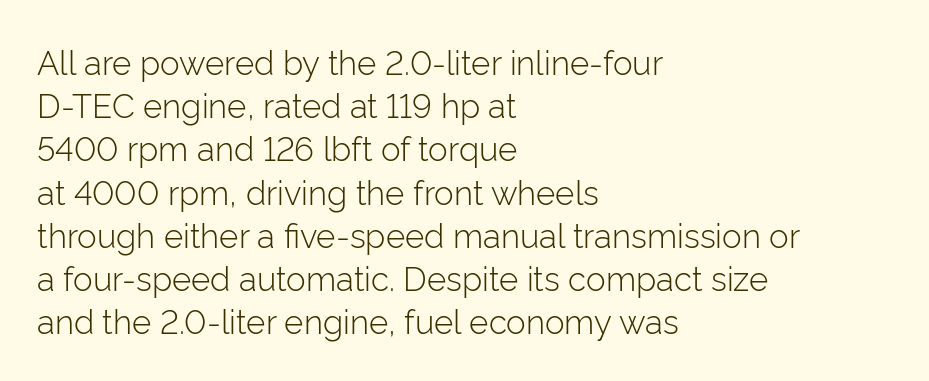
Q: Is the text bold? A: No.
Q: Is the text italic (slanted)? A: No, it is upright.
Q: Is the typeface a serif or a sans-serif typeface? A: Sans-serif.
Q: Is the text underlined? A: No.
Q: How is the paragraph aligned? A: Left-aligned.
Q: Is the spacing between letters normal or unusually wide? A: Normal.
Q: Is the spacing between lines tight, normal or loose? A: Normal.
Q: Width (condensed, normal, or wide)? A: Normal.
Q: Stroke contrast? A: Low.
Q: x-height? A: Medium.
Q: Monospaced? A: No.
